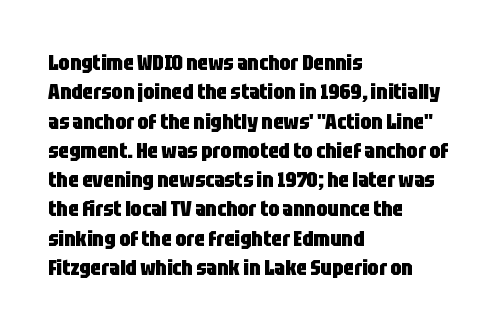
Every character sits straight up, as roman type does. Visually the block forms a straight wall on the left and a jagged coastline on the right. I'd describe the lettering as bold — thick and assertive. Unmarked baselines from the first word to the last.
